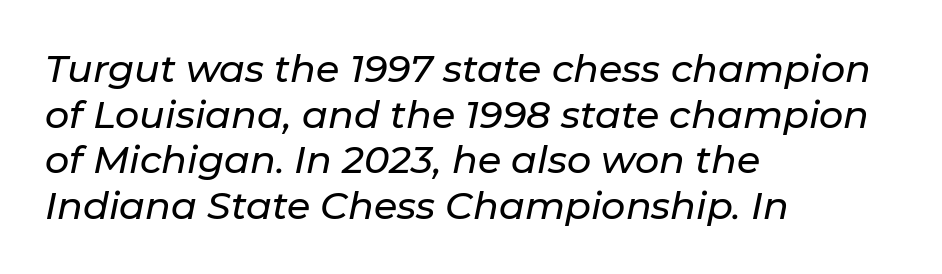
The image shows 38 px text type, italic (leaning right); set left-aligned, line spacing 1.2x, normal letter spacing, not underlined; low stroke contrast and a medium x-height.
